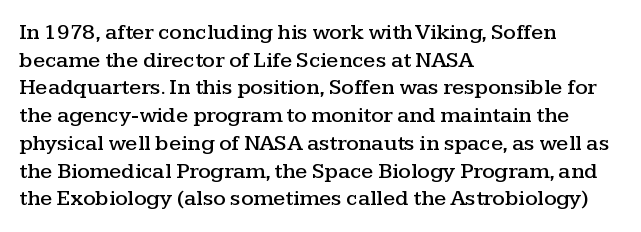
Q: Is the text italic (slanted)? A: No, it is upright.
Q: Is the text underlined? A: No.
Q: How is the paragraph aligned? A: Left-aligned.
Q: Is the spacing between letters normal or unusually wide? A: Normal.
Q: Is the spacing between lines tight, normal or loose? A: Normal.
